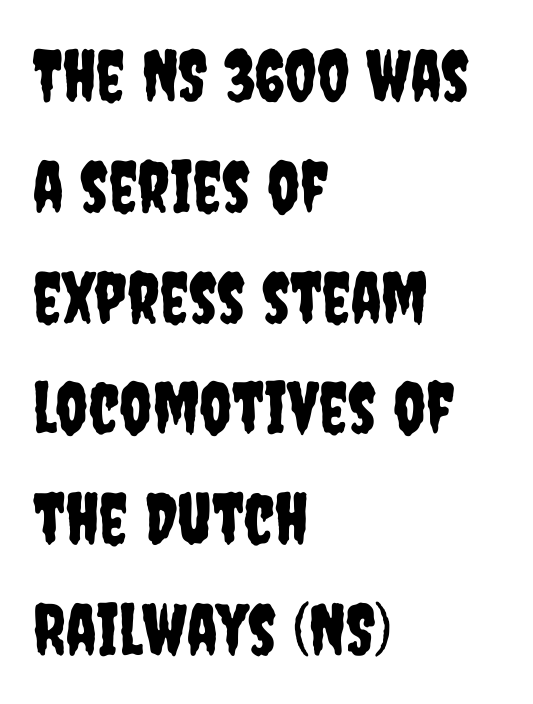
Standard letterfit; no display-style spreading of the glyphs. Do the characters align in a grid? No, the font is proportional. Alignment: flush left. The passage shown is typeset with a sans-serif family. This sample keeps an unexceptional amount of space between lines. The typography opts for an upright posture over an oblique one.
